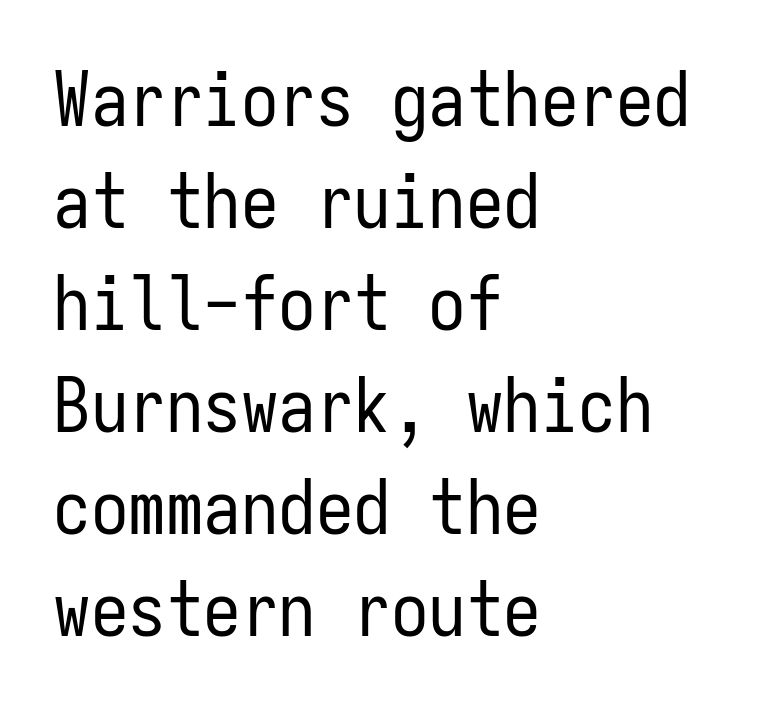
Unbolded letterforms with no extra heft. The passage shown is typed in a monospace face where columns stay perfectly aligned. The designer went with a sans here, leaving each stem footless. The lines are quadded left.
